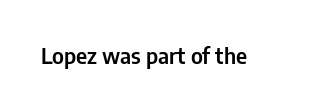
The image shows 22 px text type, upright; set normal letter spacing, not underlined.
